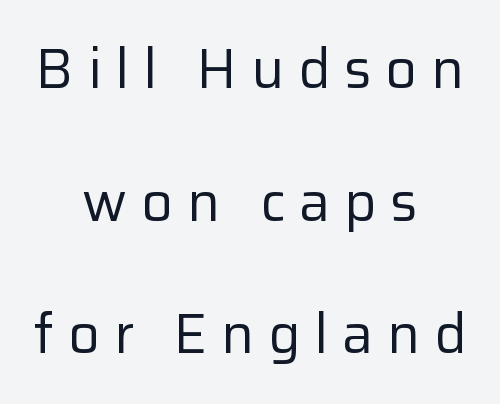
{"serif": "no", "italic": "no", "bold": "no", "weight": "regular", "width": "normal", "stroke_contrast": "low", "x_height": "medium", "monospaced": "no", "underline": "no", "align": "center", "line_spacing": "loose", "line_spacing_ratio": 2.41, "letter_spacing": "wide", "letter_spacing_em": 0.25, "glyph_px": 55}
